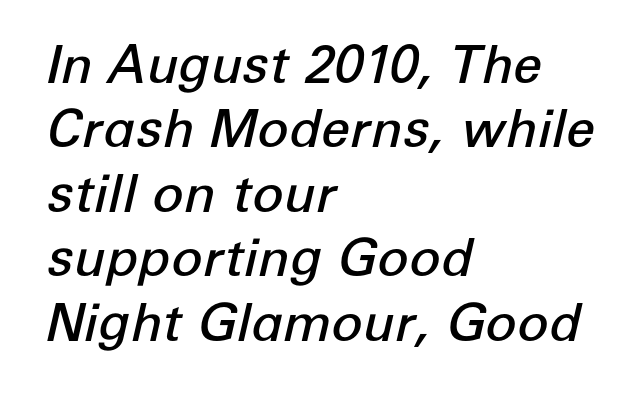
{"italic": "yes", "lean": "right", "slant_degrees": 12, "bold": "semi", "weight": "semibold", "width": "normal", "stroke_contrast": "low", "x_height": "medium", "monospaced": "no", "underline": "no", "align": "left", "line_spacing_ratio": 1.24, "letter_spacing": "normal", "letter_spacing_em": 0.0, "glyph_px": 52}
